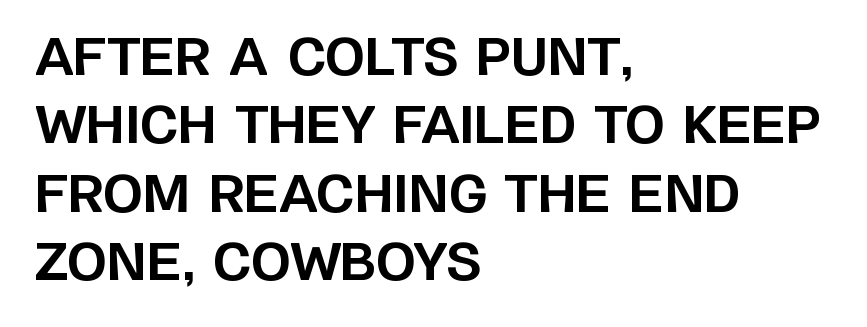
{"serif": "no", "italic": "no", "bold": "yes", "weight": "bold", "width": "normal", "stroke_contrast": "low", "x_height": "large", "monospaced": "no", "underline": "no", "align": "left", "line_spacing": "normal", "line_spacing_ratio": 1.34, "letter_spacing": "normal", "letter_spacing_em": 0.0, "glyph_px": 51}
